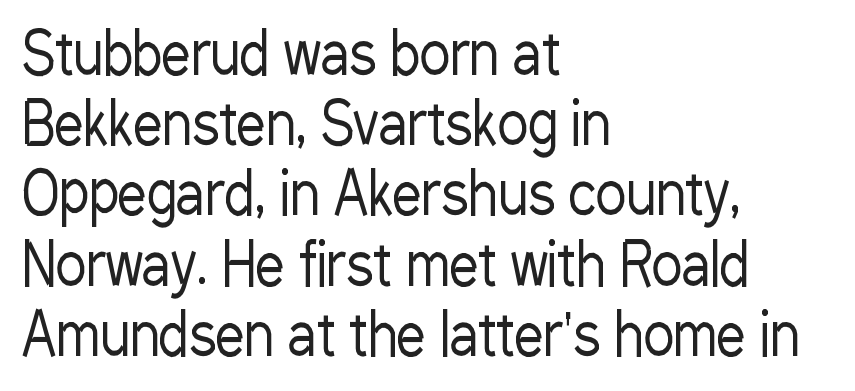
{"serif": "no", "italic": "no", "bold": "no", "weight": "regular", "width": "condensed", "stroke_contrast": "low", "x_height": "medium", "monospaced": "no", "underline": "no", "align": "left", "line_spacing_ratio": 1.21, "letter_spacing": "normal", "letter_spacing_em": 0.0, "glyph_px": 58}
